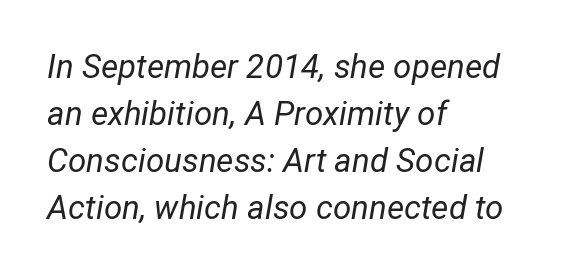
Nothing unusual about the tracking: characters are spaced as the font intends. Yep, that's italic — everything's leaning. The line-height multiplier appears to be the usual default. This sample has the flowing, uneven cadence of proportional lettering.
